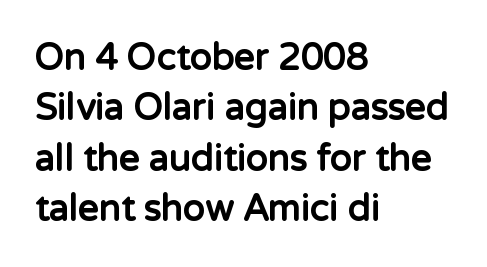
This sample uses plain, unmodified letter spacing. Spacing verdict: proportional, widths tailored to each character. Regarding leading, the lines here are spaced in the standard way. The string is rendered with underlining switched off. A dark, heavy texture on the line: the type is bold.
